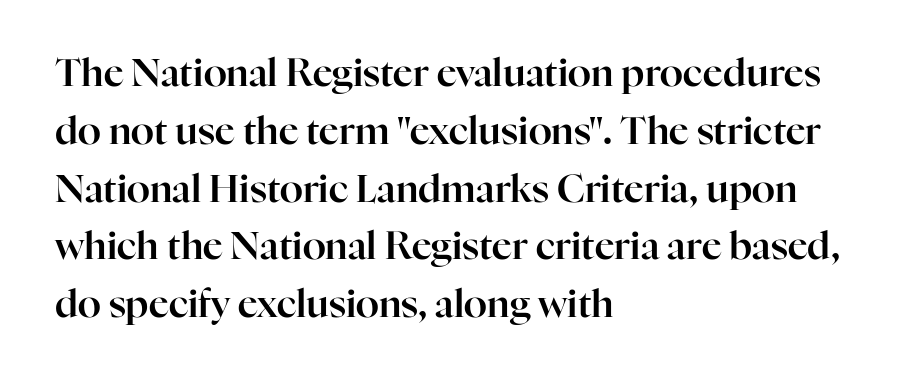
Q: Is the text italic (slanted)? A: No, it is upright.
Q: Is the typeface a serif or a sans-serif typeface? A: Serif.
Q: Is the text underlined? A: No.
Q: How is the paragraph aligned? A: Left-aligned.
Q: Is the spacing between letters normal or unusually wide? A: Normal.
Q: Is the spacing between lines tight, normal or loose? A: Normal.
Q: Width (condensed, normal, or wide)? A: Normal.
Q: Stroke contrast? A: High.
Q: x-height? A: Medium.
Q: Monospaced? A: No.
